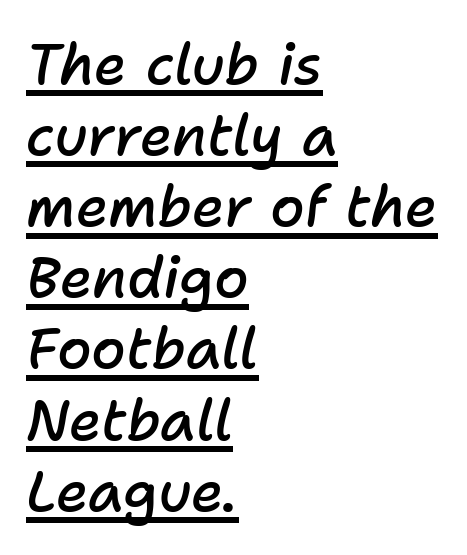
{"italic": "yes", "lean": "right", "slant_degrees": 11, "bold": "semi", "weight": "semibold", "width": "normal", "stroke_contrast": "low", "x_height": "medium", "monospaced": "no", "underline": "yes", "align": "left", "line_spacing": "normal", "line_spacing_ratio": 1.27, "letter_spacing": "normal", "letter_spacing_em": 0.0, "glyph_px": 56}
